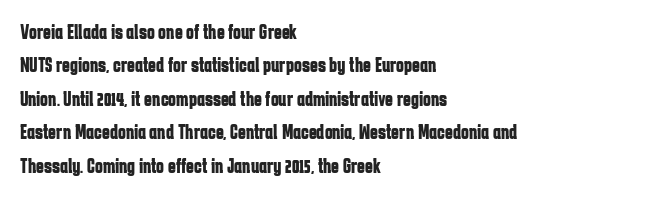
{"italic": "no", "bold": "yes", "underline": "no", "align": "left", "line_spacing": "normal", "line_spacing_ratio": 1.59, "letter_spacing": "normal", "letter_spacing_em": 0.0, "glyph_px": 21}
